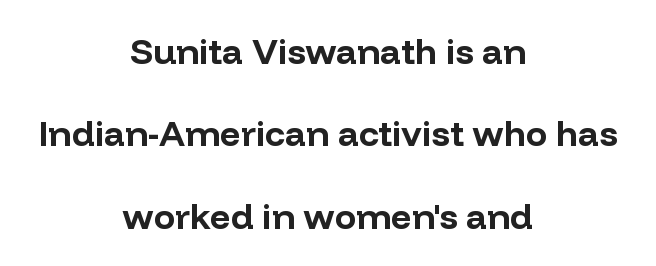
Q: Is the text bold? A: Yes.
Q: Is the text italic (slanted)? A: No, it is upright.
Q: Is the typeface a serif or a sans-serif typeface? A: Sans-serif.
Q: Is the text underlined? A: No.
Q: How is the paragraph aligned? A: Centered.
Q: Is the spacing between letters normal or unusually wide? A: Normal.
Q: Is the spacing between lines tight, normal or loose? A: Loose.
Q: Width (condensed, normal, or wide)? A: Normal.
Q: Stroke contrast? A: Low.
Q: x-height? A: Medium.
Q: Monospaced? A: No.
